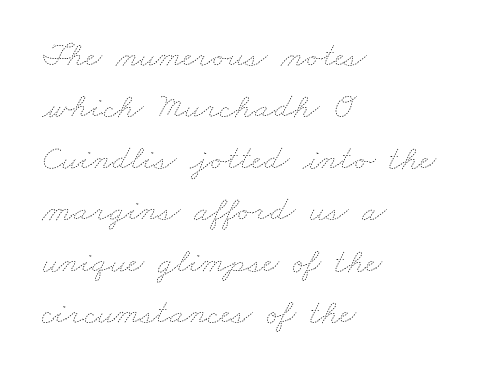
Q: Is the text bold? A: No.
Q: Is the text underlined? A: No.
Q: How is the paragraph aligned? A: Left-aligned.
Q: Is the spacing between letters normal or unusually wide? A: Normal.
Q: Is the spacing between lines tight, normal or loose? A: Normal.
Q: Width (condensed, normal, or wide)? A: Wide.
Q: Stroke contrast? A: Low.
Q: x-height? A: Small.
Q: Monospaced? A: No.
